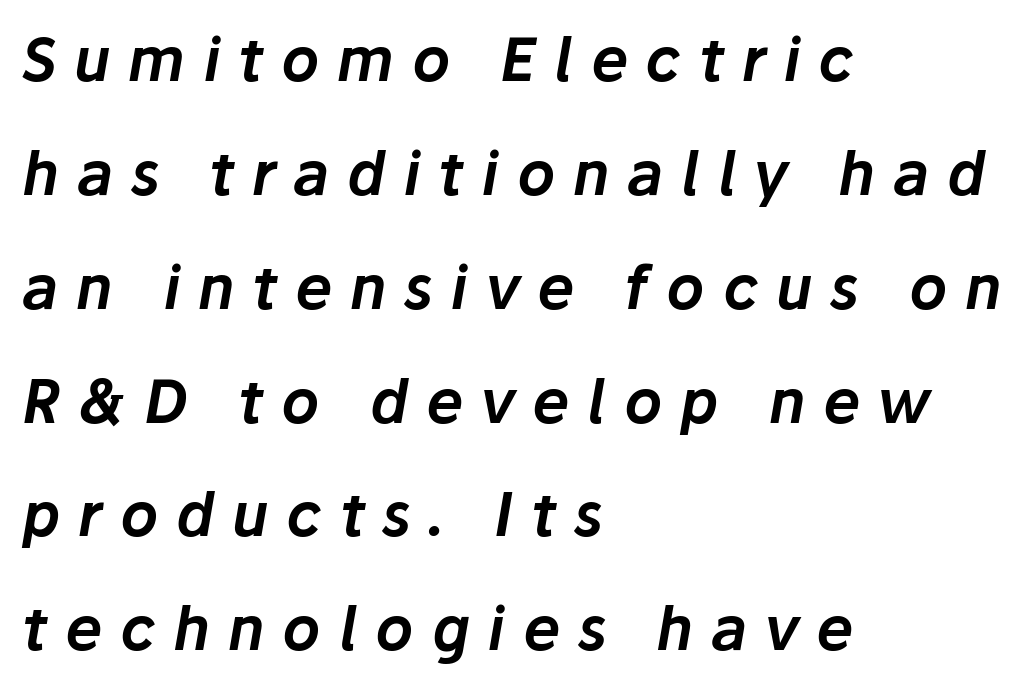
The image shows 59 px text type, italic (leaning right); set left-aligned, loose line spacing (1.93x), unusually wide letter spacing (+0.3 em), not underlined; low stroke contrast and a medium x-height.
